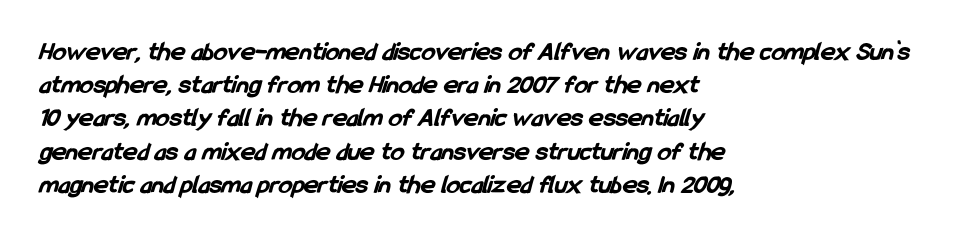
Which margin do the lines hug? The left one — the right edge is uneven. You could call the tracking neutral — neither tight nor loose. The strip under each line holds only bare page. Does the weight exceed regular? Yes, all the way to bold.
